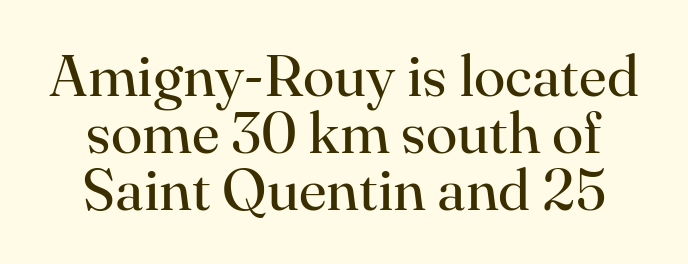
Q: Is the text bold? A: No.
Q: Is the text italic (slanted)? A: No, it is upright.
Q: Is the typeface a serif or a sans-serif typeface? A: Serif.
Q: Is the text underlined? A: No.
Q: Is the spacing between letters normal or unusually wide? A: Normal.
Q: Is the spacing between lines tight, normal or loose? A: Tight.
Q: Width (condensed, normal, or wide)? A: Normal.
Q: Stroke contrast? A: High.
Q: x-height? A: Small.
Q: Monospaced? A: No.
